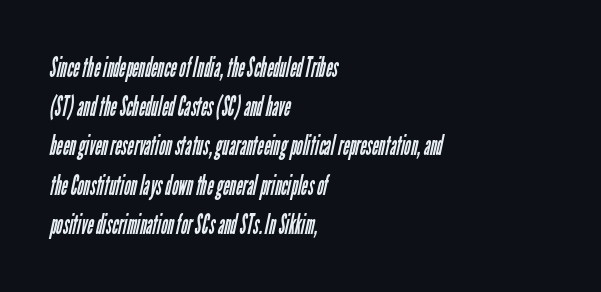
The image shows 28 px regular-weight, condensed sans-serif type; set left-aligned, normal line spacing (1.4x), normal letter spacing, not underlined; low stroke contrast and a medium x-height.
